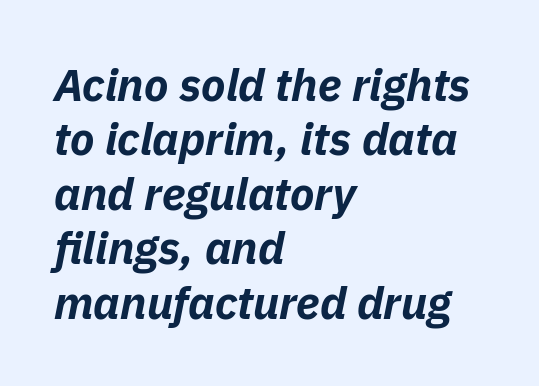
Q: Is the text bold? A: Yes.
Q: Is the text italic (slanted)? A: Yes, it leans right by about 11 degrees.
Q: Is the text underlined? A: No.
Q: How is the paragraph aligned? A: Left-aligned.
Q: Is the spacing between letters normal or unusually wide? A: Normal.
Q: Width (condensed, normal, or wide)? A: Normal.
Q: Stroke contrast? A: Low.
Q: x-height? A: Medium.
Q: Monospaced? A: No.
